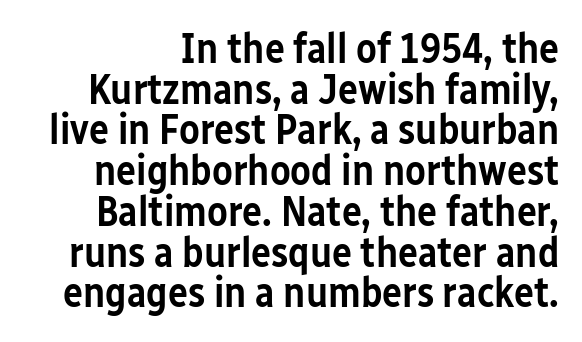
{"serif": "no", "italic": "no", "bold": "semi", "weight": "semibold", "width": "condensed", "stroke_contrast": "low", "x_height": "medium", "monospaced": "no", "underline": "no", "line_spacing": "tight", "line_spacing_ratio": 0.97, "letter_spacing": "normal", "letter_spacing_em": 0.0, "glyph_px": 42}
